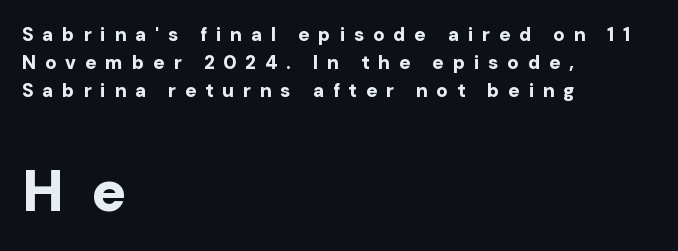
Descenders are the only things crossing below the line. If you drew a ruler down the left edge, every line would touch it. Typographic density is high because the face is bold. In terms of leading, this rendering sits right in the middle.
